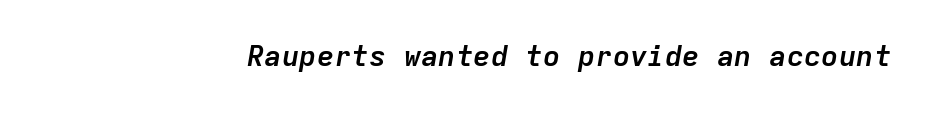
Q: Is the text bold? A: Yes.
Q: Is the text italic (slanted)? A: Yes, it leans right by about 9 degrees.
Q: Is the text underlined? A: No.
Q: Is the spacing between letters normal or unusually wide? A: Normal.
Q: Width (condensed, normal, or wide)? A: Normal.
Q: Stroke contrast? A: Low.
Q: x-height? A: Medium.
Q: Monospaced? A: Yes.
